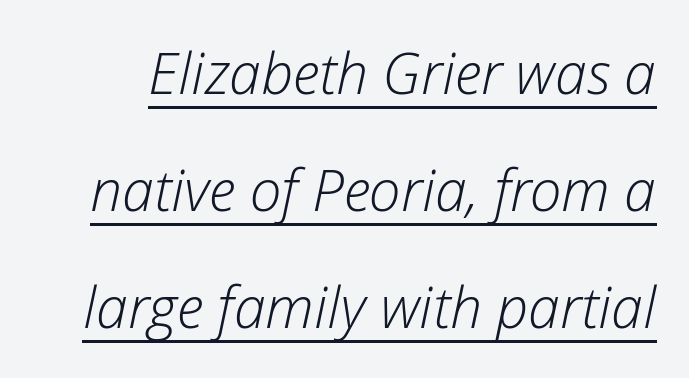
{"italic": "yes", "lean": "right", "slant_degrees": 12, "bold": "no", "weight": "light", "width": "normal", "stroke_contrast": "low", "x_height": "medium", "monospaced": "no", "underline": "yes", "line_spacing": "loose", "line_spacing_ratio": 2.05, "letter_spacing": "normal", "letter_spacing_em": 0.0, "glyph_px": 57}
